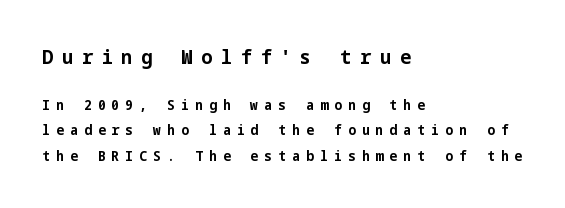
The image shows 20 px bold type, upright; set left-aligned, line spacing 1.83x, unusually wide letter spacing (+0.43 em), not underlined; the first (top) block is 1.43x larger.
